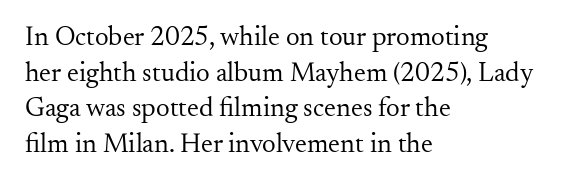
Notice how descenders clear the ascenders below comfortably — that's standard leading. Rule under the text: the space is simply empty. This rendering uses left alignment, leaving the right contour irregular. The type sits square on the baseline with zero lean. The font sits on the lighter half of the weight spectrum, regular included. The gaps between neighbouring characters are ordinary and unremarkable.
